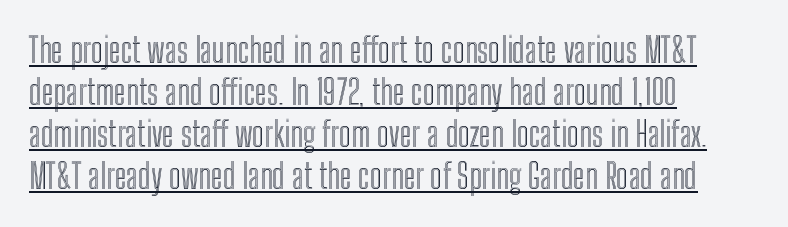
It's the straight-up-and-down kind of type. Alignment: flush left. Spacing verdict: proportional, widths tailored to each character. The passage shown is underscored from start to finish. How are the letters spaced? Ordinarily, with no added tracking.
